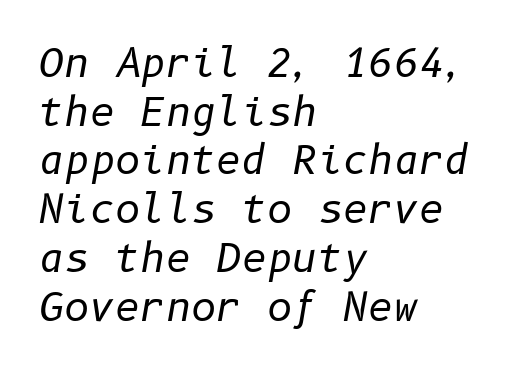
The image shows 39 px regular-weight type, italic (leaning right); set left-aligned, normal line spacing (1.25x), normal letter spacing, not underlined; low stroke contrast and a medium x-height.
